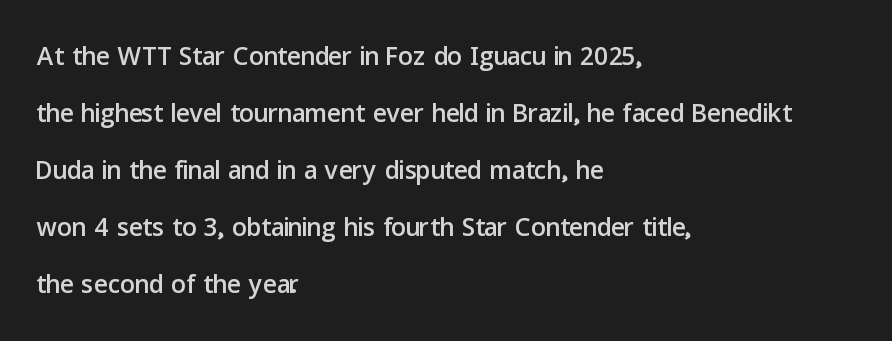
Q: Is the text italic (slanted)? A: No, it is upright.
Q: Is the typeface a serif or a sans-serif typeface? A: Sans-serif.
Q: Is the text underlined? A: No.
Q: How is the paragraph aligned? A: Left-aligned.
Q: Is the spacing between letters normal or unusually wide? A: Normal.
Q: Is the spacing between lines tight, normal or loose? A: Normal.
Q: Width (condensed, normal, or wide)? A: Normal.
Q: Stroke contrast? A: Low.
Q: x-height? A: Medium.
Q: Monospaced? A: No.
